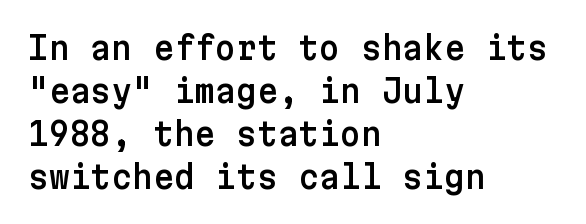
{"serif": "no", "italic": "no", "width": "normal", "stroke_contrast": "low", "x_height": "medium", "underline": "no", "align": "left", "line_spacing": "normal", "line_spacing_ratio": 1.34, "letter_spacing": "normal", "letter_spacing_em": 0.0, "glyph_px": 32}
